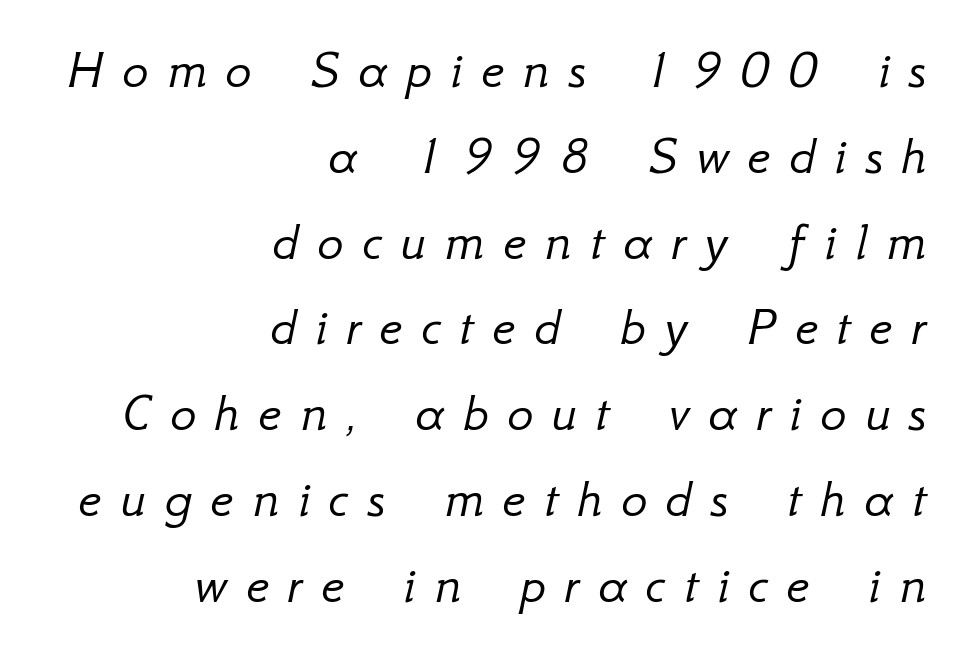
Every character sits at an angle, as italics do. The rendering uses a moderate line-height, typical for paragraphs. Glance below the letters and you will spot only blank space. The passage is arranged like a letterhead date or caption credit — flush right. Short note: letters widely spaced.
